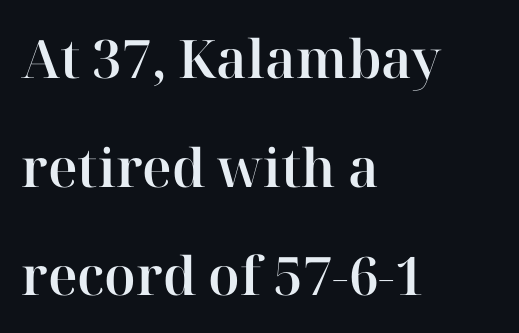
The image shows 53 px serif type, upright; set left-aligned, loose line spacing (2.05x), normal letter spacing, not underlined; high stroke contrast and a medium x-height.
